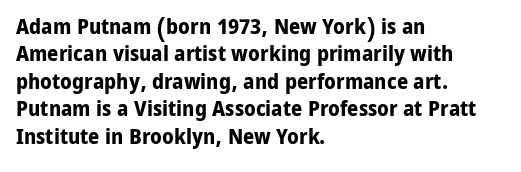
{"italic": "no", "bold": "yes", "underline": "no", "align": "left", "line_spacing": "normal", "line_spacing_ratio": 1.25, "letter_spacing": "normal", "letter_spacing_em": 0.0, "glyph_px": 22}
